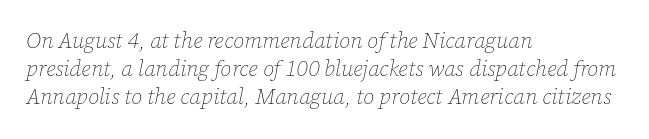
{"italic": "yes", "lean": "right", "slant_degrees": 12, "bold": "no", "underline": "no", "align": "left", "line_spacing": "normal", "line_spacing_ratio": 1.28, "letter_spacing": "normal", "letter_spacing_em": 0.0, "glyph_px": 22}
